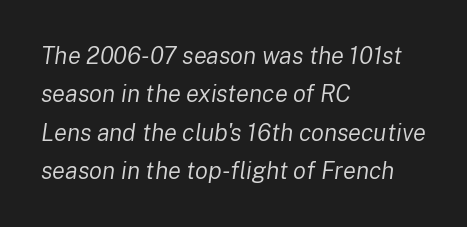
Q: Is the text bold? A: No.
Q: Is the text italic (slanted)? A: Yes, it leans right by about 8 degrees.
Q: Is the text underlined? A: No.
Q: How is the paragraph aligned? A: Left-aligned.
Q: Is the spacing between letters normal or unusually wide? A: Normal.
Q: Is the spacing between lines tight, normal or loose? A: Normal.
